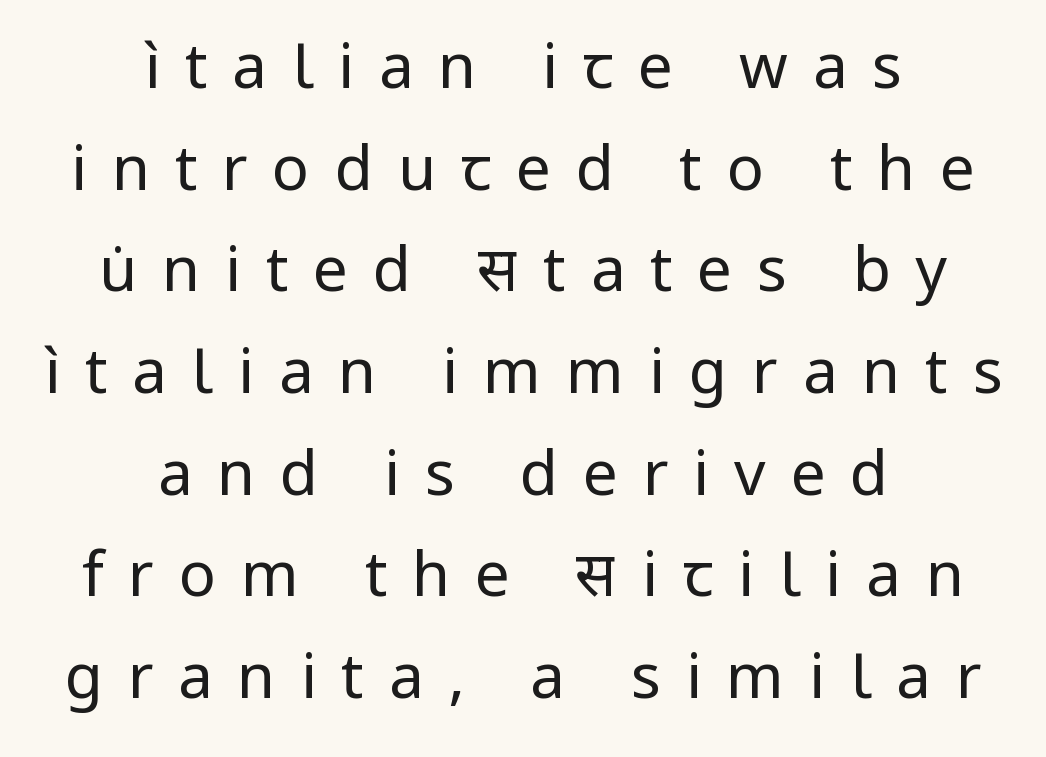
A clean baseline with only descenders dipping below it. Reading down the column, the eye jumps a familiar distance to each next line. Rendered with straight, roman letterforms. Here the designer chose a conventional face with non-uniform glyph widths.
